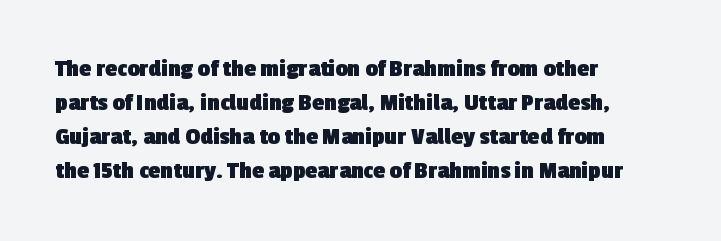
Look at the tracking — it's just the regular setting, nothing added. Weight: bold. Where is the straight margin? On the left. Successive baselines arrive at the customary interval.
